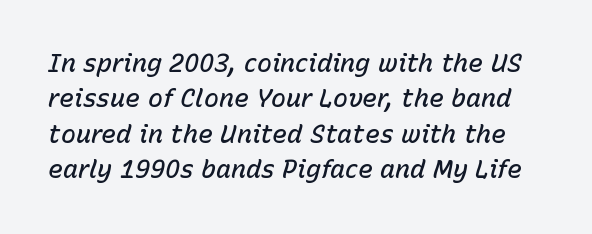
Whoever set this chose a conventional vertical rhythm. Short note: letters normally spaced. Underline: absent. Caption: semibold face, moderately heavy strokes. The specimen reads as italic at a glance.
